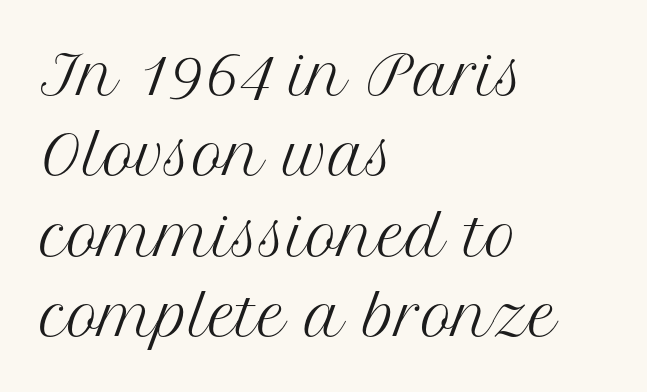
Q: Is the text bold? A: No.
Q: Is the text italic (slanted)? A: Yes.
Q: Is the typeface a serif or a sans-serif typeface? A: Serif.
Q: Is the text underlined? A: No.
Q: How is the paragraph aligned? A: Left-aligned.
Q: Is the spacing between letters normal or unusually wide? A: Normal.
Q: Is the spacing between lines tight, normal or loose? A: Normal.
Q: Width (condensed, normal, or wide)? A: Normal.
Q: Stroke contrast? A: Medium.
Q: x-height? A: Medium.
Q: Monospaced? A: No.
